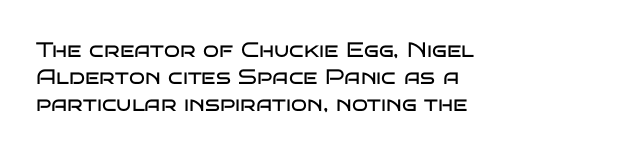
{"italic": "no", "bold": "no", "underline": "no", "align": "left", "line_spacing": "normal", "line_spacing_ratio": 1.28, "letter_spacing": "normal", "letter_spacing_em": 0.0, "glyph_px": 21}
